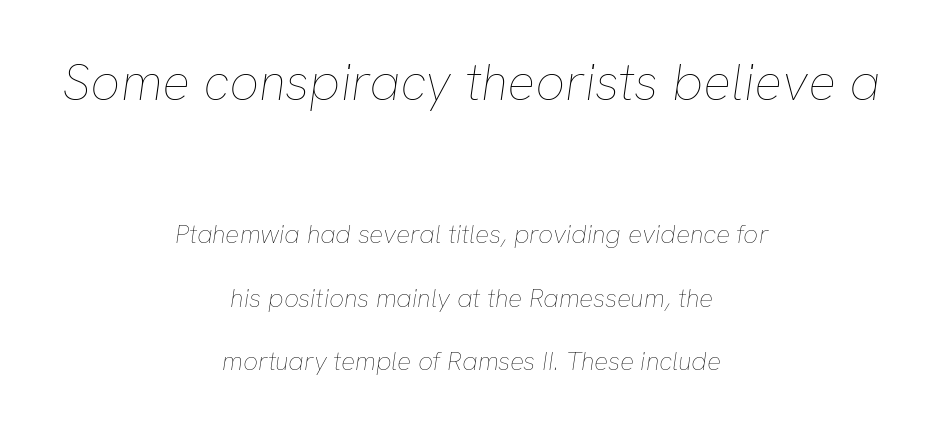
The designer gave the opening block more size than the closing block. If you folded the block vertically in half, each line would mirror itself in length. The weight would be labelled regular, book, light, or lighter still. Emphasis-style slanted type is in use.
